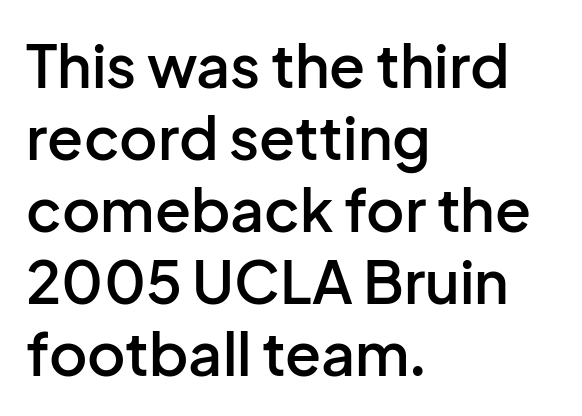
{"serif": "no", "italic": "no", "bold": "semi", "weight": "semibold", "width": "normal", "stroke_contrast": "low", "x_height": "medium", "monospaced": "no", "underline": "no", "align": "left", "line_spacing_ratio": 1.22, "letter_spacing": "normal", "letter_spacing_em": 0.0, "glyph_px": 59}
